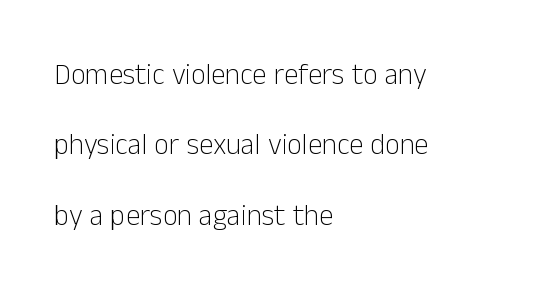
Q: Is the text bold? A: No.
Q: Is the text italic (slanted)? A: No, it is upright.
Q: Is the typeface a serif or a sans-serif typeface? A: Sans-serif.
Q: Is the text underlined? A: No.
Q: How is the paragraph aligned? A: Left-aligned.
Q: Is the spacing between letters normal or unusually wide? A: Normal.
Q: Is the spacing between lines tight, normal or loose? A: Loose.
Q: Width (condensed, normal, or wide)? A: Normal.
Q: Stroke contrast? A: Low.
Q: x-height? A: Medium.
Q: Monospaced? A: No.
